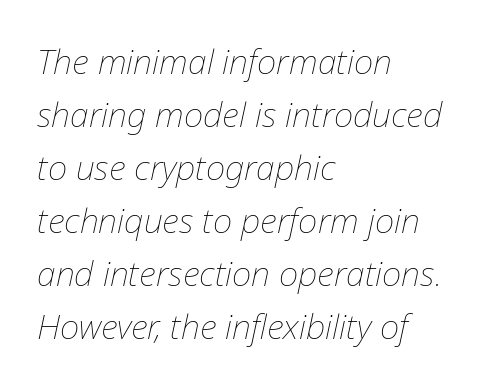
The image shows 34 px thin type, italic (leaning right); set left-aligned, normal line spacing (1.56x), normal letter spacing, not underlined; low stroke contrast and a medium x-height.
